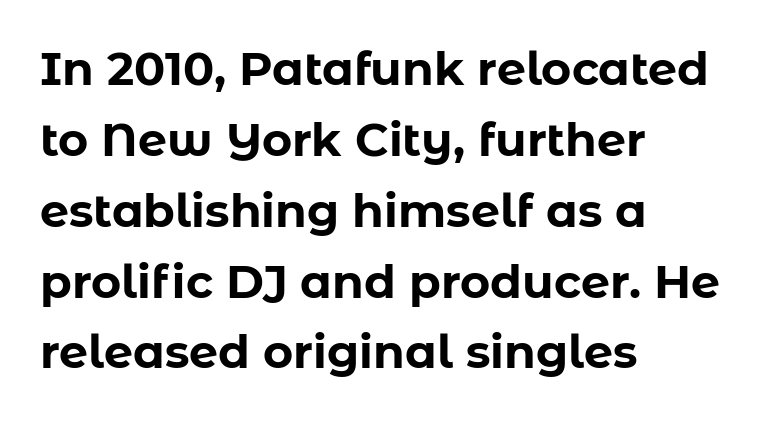
Q: Is the text bold? A: Yes.
Q: Is the text italic (slanted)? A: No, it is upright.
Q: Is the typeface a serif or a sans-serif typeface? A: Sans-serif.
Q: Is the text underlined? A: No.
Q: How is the paragraph aligned? A: Left-aligned.
Q: Is the spacing between letters normal or unusually wide? A: Normal.
Q: Is the spacing between lines tight, normal or loose? A: Normal.
Q: Width (condensed, normal, or wide)? A: Normal.
Q: Stroke contrast? A: Low.
Q: x-height? A: Medium.
Q: Monospaced? A: No.
